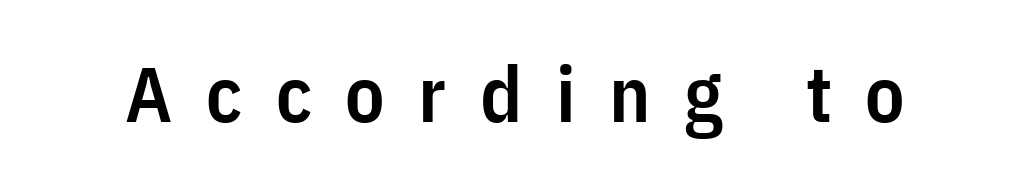
{"serif": "no", "italic": "no", "bold": "semi", "weight": "semibold", "width": "condensed", "stroke_contrast": "low", "x_height": "medium", "monospaced": "no", "underline": "no", "letter_spacing": "wide", "letter_spacing_em": 0.43, "glyph_px": 78}
